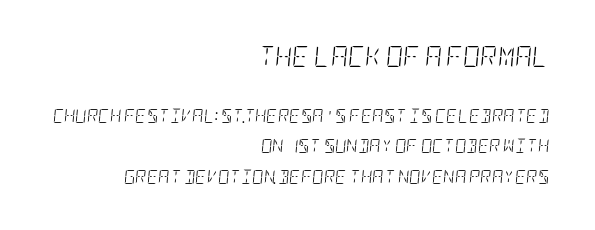
{"italic": "yes", "lean": "right", "slant_degrees": 5, "bold": "no", "underline": "no", "align": "right", "line_spacing": "loose", "line_spacing_ratio": 2.18, "letter_spacing": "normal", "letter_spacing_em": 0.0, "larger_block": "first", "size_ratio": 1.5, "glyph_px": 21}
